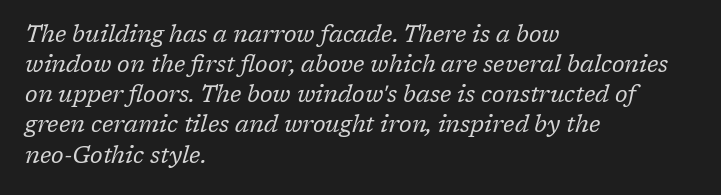
The paragraph has a hard left edge and a soft right edge. What's the leading like? Ordinary, nothing unusual. The axis of the letterforms is tilted away from vertical. The line texture is even and compact thanks to regular tracking. Compared with a typical body face, this is equally light or lighter still.
